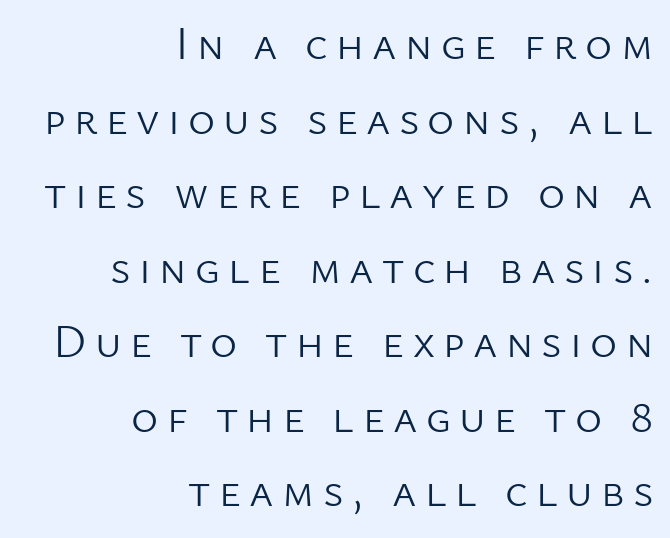
{"serif": "no", "italic": "no", "bold": "no", "weight": "light", "width": "normal", "stroke_contrast": "low", "x_height": "medium", "monospaced": "no", "underline": "no", "align": "right", "line_spacing": "normal", "line_spacing_ratio": 1.62, "glyph_px": 46}
